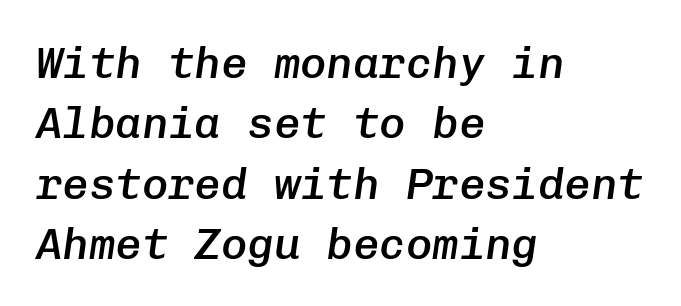
The image shows 44 px semibold type, italic (leaning right), monospaced; set left-aligned, normal line spacing (1.37x), normal letter spacing, not underlined; low stroke contrast and a medium x-height.
